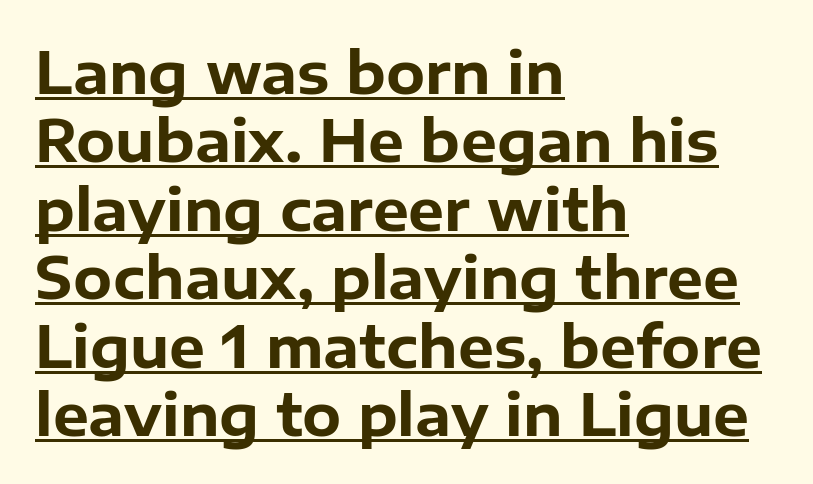
Q: Is the text bold? A: Yes.
Q: Is the text italic (slanted)? A: No, it is upright.
Q: Is the typeface a serif or a sans-serif typeface? A: Sans-serif.
Q: Is the text underlined? A: Yes.
Q: How is the paragraph aligned? A: Left-aligned.
Q: Is the spacing between letters normal or unusually wide? A: Normal.
Q: Width (condensed, normal, or wide)? A: Normal.
Q: Stroke contrast? A: Low.
Q: x-height? A: Medium.
Q: Monospaced? A: No.
